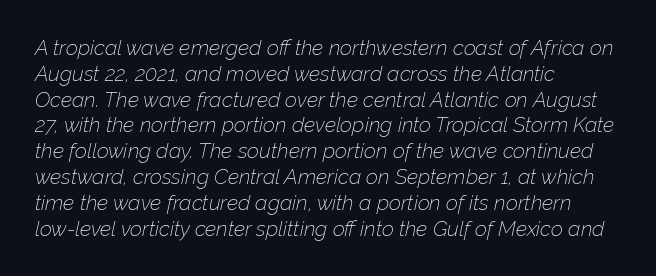
This sample uses an oblique cut, with every glyph tilted off the vertical. Think standard paragraph weight, or any step lighter than that. Honestly, there is no underline to notice here at all. The line texture is even and compact thanks to regular tracking.
